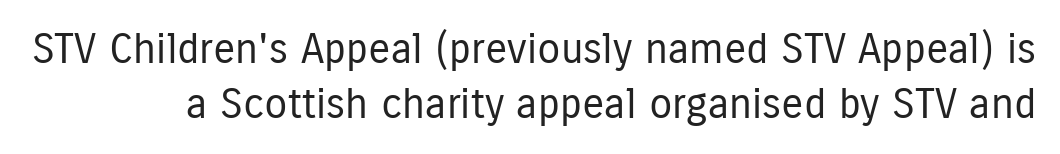
{"serif": "no", "italic": "no", "bold": "no", "weight": "regular", "width": "condensed", "stroke_contrast": "low", "x_height": "medium", "monospaced": "no", "underline": "no", "line_spacing": "normal", "line_spacing_ratio": 1.3, "letter_spacing": "normal", "letter_spacing_em": 0.0, "glyph_px": 42}
